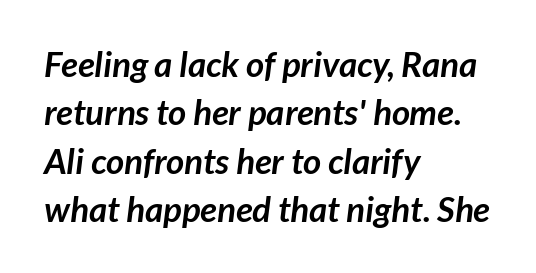
{"serif": "no", "bold": "yes", "weight": "semibold", "width": "normal", "stroke_contrast": "low", "x_height": "medium", "monospaced": "no", "underline": "no", "align": "left", "line_spacing": "normal", "line_spacing_ratio": 1.38, "letter_spacing": "normal", "letter_spacing_em": 0.0, "glyph_px": 35}
